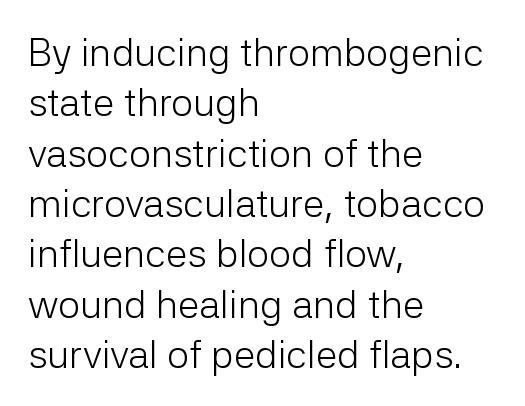
Q: Is the text bold? A: No.
Q: Is the text italic (slanted)? A: No, it is upright.
Q: Is the typeface a serif or a sans-serif typeface? A: Sans-serif.
Q: Is the text underlined? A: No.
Q: How is the paragraph aligned? A: Left-aligned.
Q: Is the spacing between letters normal or unusually wide? A: Normal.
Q: Is the spacing between lines tight, normal or loose? A: Normal.
Q: Width (condensed, normal, or wide)? A: Normal.
Q: Stroke contrast? A: Low.
Q: x-height? A: Medium.
Q: Monospaced? A: No.
